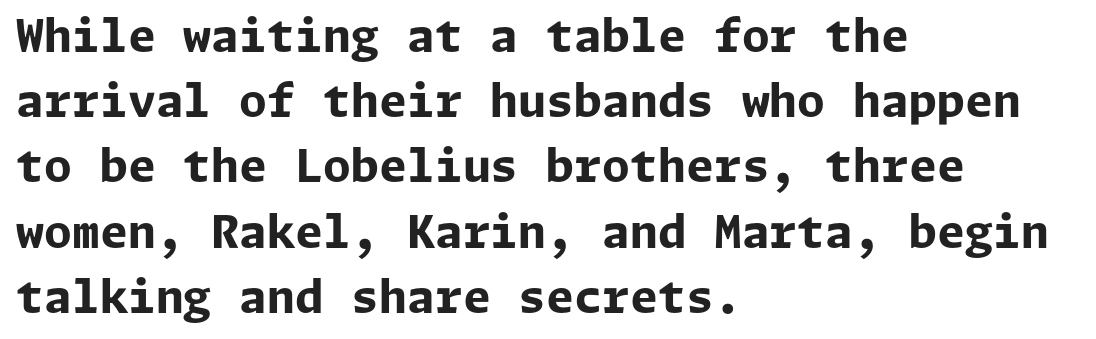
{"serif": "no", "italic": "no", "bold": "yes", "weight": "bold", "width": "normal", "stroke_contrast": "low", "x_height": "medium", "underline": "no", "align": "left", "line_spacing": "normal", "line_spacing_ratio": 1.45, "letter_spacing": "normal", "letter_spacing_em": 0.0, "glyph_px": 45}
